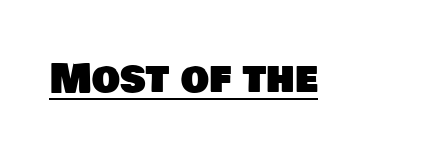
{"serif": "no", "width": "normal", "stroke_contrast": "low", "x_height": "large", "monospaced": "no", "underline": "yes", "letter_spacing": "normal", "letter_spacing_em": 0.0, "glyph_px": 40}
